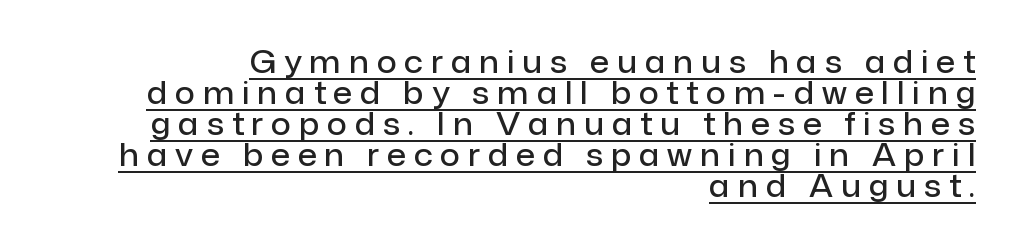
{"serif": "no", "italic": "no", "bold": "semi", "weight": "semibold", "width": "normal", "stroke_contrast": "low", "x_height": "medium", "monospaced": "no", "underline": "yes", "align": "right", "line_spacing": "tight", "line_spacing_ratio": 1.0, "letter_spacing": "wide", "letter_spacing_em": 0.26, "glyph_px": 31}
